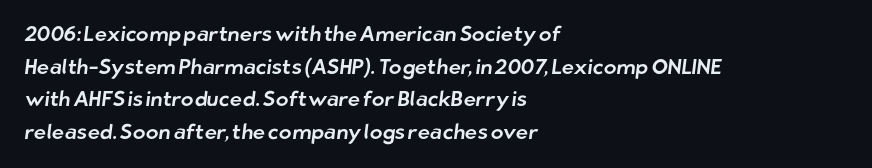
The image shows 21 px text type; set left-aligned, normal line spacing (1.55x), normal letter spacing, not underlined.
